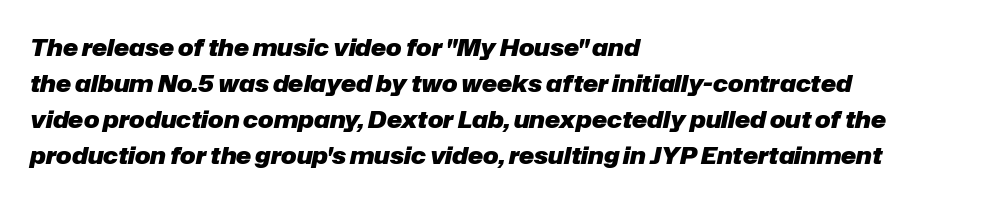
The image shows 23 px bold type, italic (leaning right); set left-aligned, normal line spacing (1.57x), normal letter spacing, not underlined.
